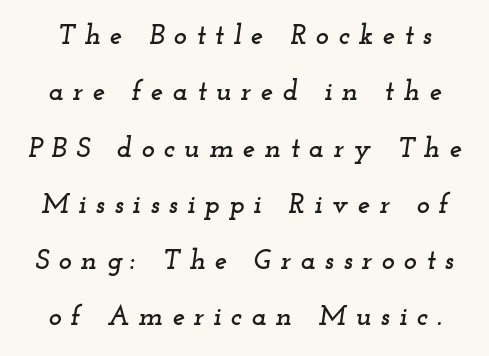
Q: Is the text italic (slanted)? A: Yes, it leans right by about 12 degrees.
Q: Is the typeface a serif or a sans-serif typeface? A: Serif.
Q: Is the text underlined? A: No.
Q: Is the spacing between letters normal or unusually wide? A: Unusually wide.
Q: Is the spacing between lines tight, normal or loose? A: Loose.
Q: Width (condensed, normal, or wide)? A: Wide.
Q: Stroke contrast? A: Low.
Q: x-height? A: Small.
Q: Monospaced? A: No.
